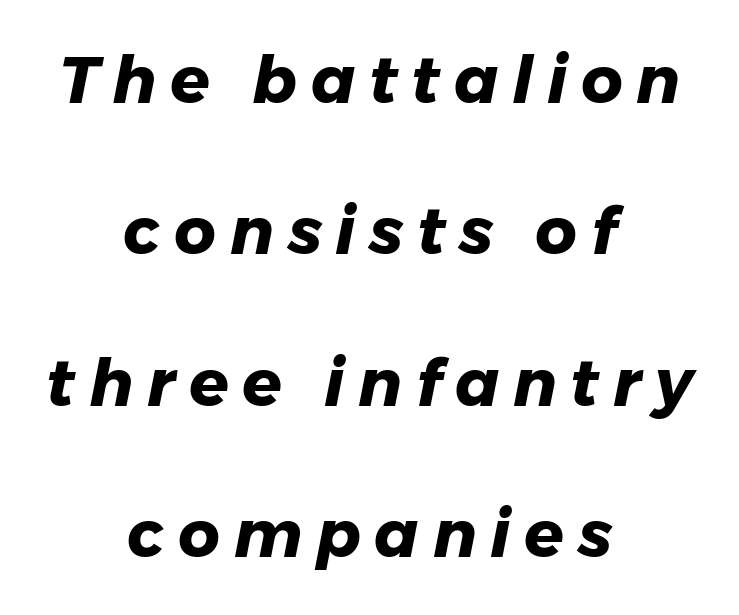
Think of a printed novel: that variable character pitch is what you see here. No word sits above an underline. Heavy-handed strokes throughout: this text is bold. These lines stack symmetrically, like a column narrowing and widening about its center.
